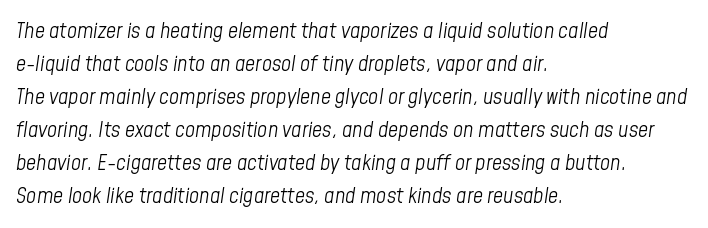
This rendering features lettering with no underline. The vertical gap from one line to the next is medium. These lines are set flush left with a ragged right edge. Default kerning and tracking; the words read as compact shapes. These lines were composed using italics. On a weight scale, this lands at 450 or below.
